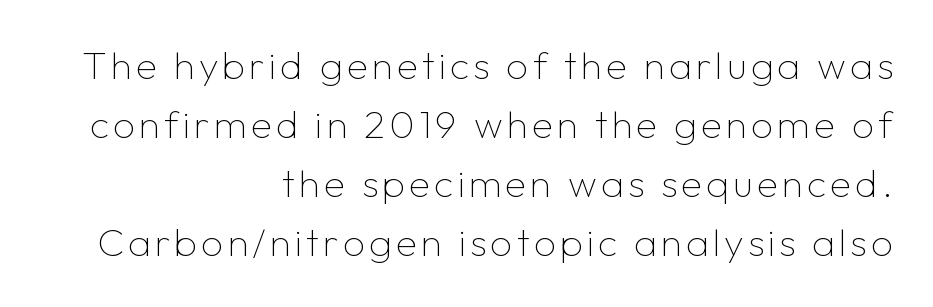
The image shows 39 px thin sans-serif type, upright; set right-aligned, normal line spacing (1.51x), not underlined; low stroke contrast and a medium x-height.
